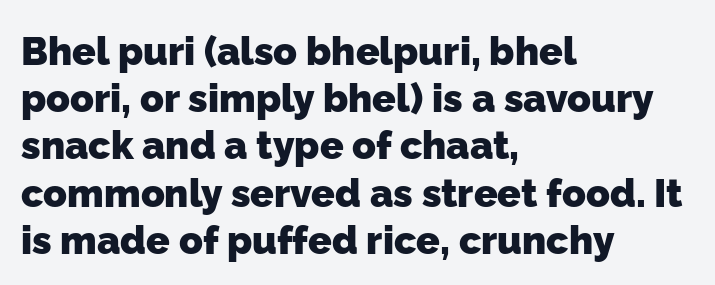
{"serif": "no", "bold": "yes", "weight": "heavy", "width": "normal", "stroke_contrast": "low", "x_height": "medium", "monospaced": "no", "underline": "no", "align": "left", "line_spacing_ratio": 1.21, "letter_spacing": "normal", "letter_spacing_em": 0.0, "glyph_px": 39}
